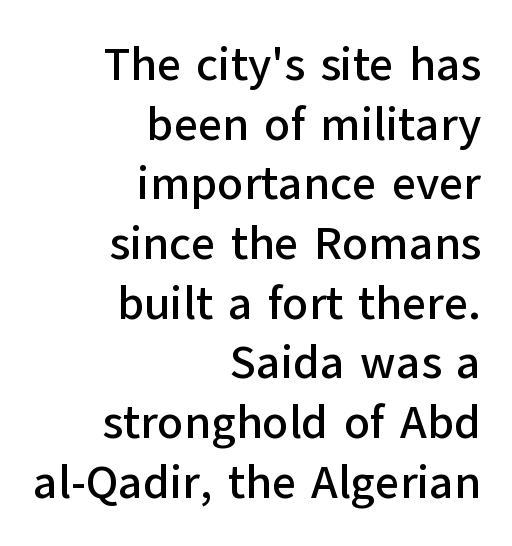
Default kerning and tracking; the words read as compact shapes. Decoration check: the copy has no underline. Students, observe: this is what conventionally led text looks like. This is roman type, the default non-slanted kind. Visually the block forms a straight wall on the right and a jagged coastline on the left.
